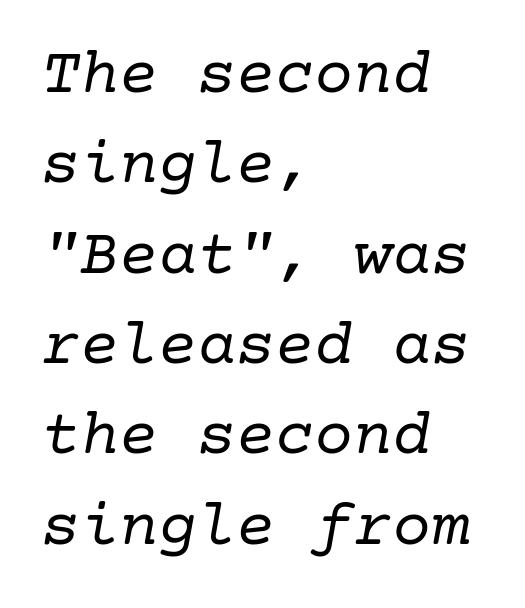
{"serif": "yes", "italic": "yes", "lean": "right", "slant_degrees": 10, "bold": "no", "weight": "regular", "width": "normal", "stroke_contrast": "low", "x_height": "medium", "underline": "no", "align": "left", "line_spacing": "normal", "line_spacing_ratio": 1.39, "letter_spacing": "normal", "letter_spacing_em": 0.0, "glyph_px": 65}
